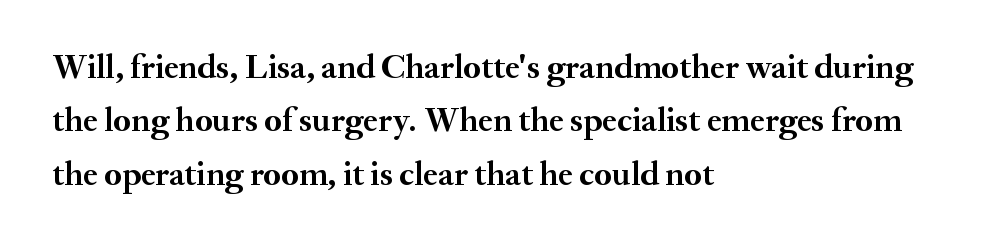
Q: Is the text bold? A: Yes.
Q: Is the text italic (slanted)? A: No, it is upright.
Q: Is the typeface a serif or a sans-serif typeface? A: Serif.
Q: Is the text underlined? A: No.
Q: How is the paragraph aligned? A: Left-aligned.
Q: Is the spacing between letters normal or unusually wide? A: Normal.
Q: Is the spacing between lines tight, normal or loose? A: Normal.
Q: Width (condensed, normal, or wide)? A: Normal.
Q: Stroke contrast? A: Medium.
Q: x-height? A: Small.
Q: Monospaced? A: No.
